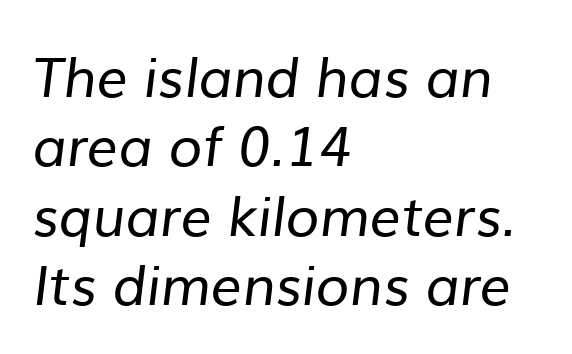
{"serif": "no", "bold": "no", "weight": "regular", "width": "normal", "stroke_contrast": "low", "x_height": "medium", "monospaced": "no", "underline": "no", "align": "left", "line_spacing": "normal", "line_spacing_ratio": 1.26, "letter_spacing": "normal", "letter_spacing_em": 0.0, "glyph_px": 55}
